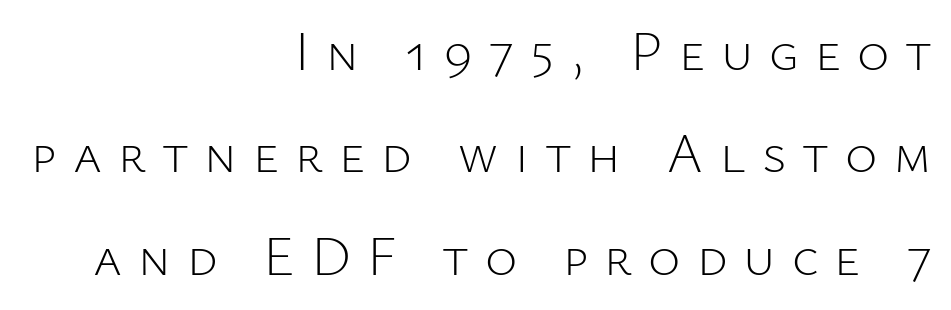
Q: Is the text bold? A: No.
Q: Is the text italic (slanted)? A: No, it is upright.
Q: Is the typeface a serif or a sans-serif typeface? A: Sans-serif.
Q: Is the text underlined? A: No.
Q: How is the paragraph aligned? A: Right-aligned.
Q: Is the spacing between letters normal or unusually wide? A: Unusually wide.
Q: Width (condensed, normal, or wide)? A: Normal.
Q: Stroke contrast? A: Low.
Q: x-height? A: Medium.
Q: Monospaced? A: No.
